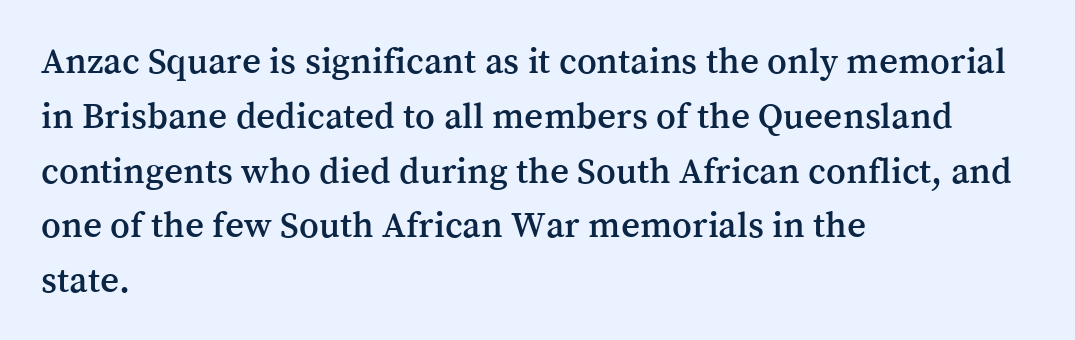
Q: Is the text italic (slanted)? A: No, it is upright.
Q: Is the typeface a serif or a sans-serif typeface? A: Serif.
Q: Is the text underlined? A: No.
Q: How is the paragraph aligned? A: Left-aligned.
Q: Is the spacing between letters normal or unusually wide? A: Normal.
Q: Is the spacing between lines tight, normal or loose? A: Normal.
Q: Width (condensed, normal, or wide)? A: Normal.
Q: Stroke contrast? A: Medium.
Q: x-height? A: Medium.
Q: Monospaced? A: No.
